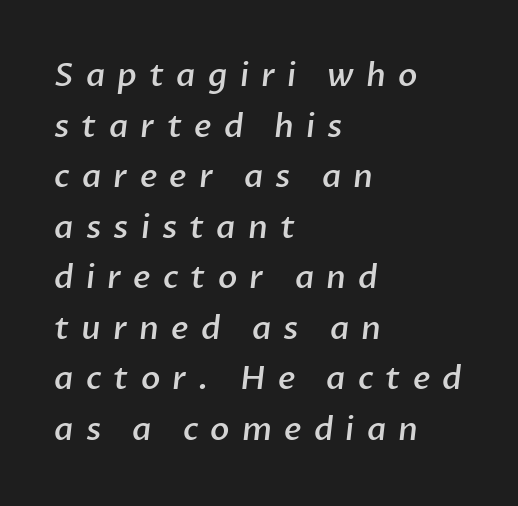
Q: Is the text bold? A: Semi-bold.
Q: Is the typeface a serif or a sans-serif typeface? A: Sans-serif.
Q: Is the text underlined? A: No.
Q: How is the paragraph aligned? A: Left-aligned.
Q: Is the spacing between letters normal or unusually wide? A: Unusually wide.
Q: Is the spacing between lines tight, normal or loose? A: Normal.
Q: Width (condensed, normal, or wide)? A: Normal.
Q: Stroke contrast? A: Low.
Q: x-height? A: Medium.
Q: Monospaced? A: No.
